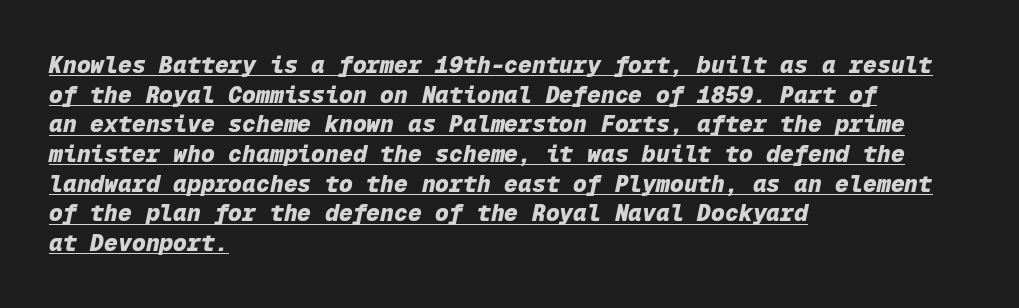
{"italic": "yes", "lean": "right", "slant_degrees": 12, "bold": "yes", "underline": "yes", "align": "left", "line_spacing": "normal", "line_spacing_ratio": 1.29, "letter_spacing": "normal", "letter_spacing_em": 0.0, "glyph_px": 23}
